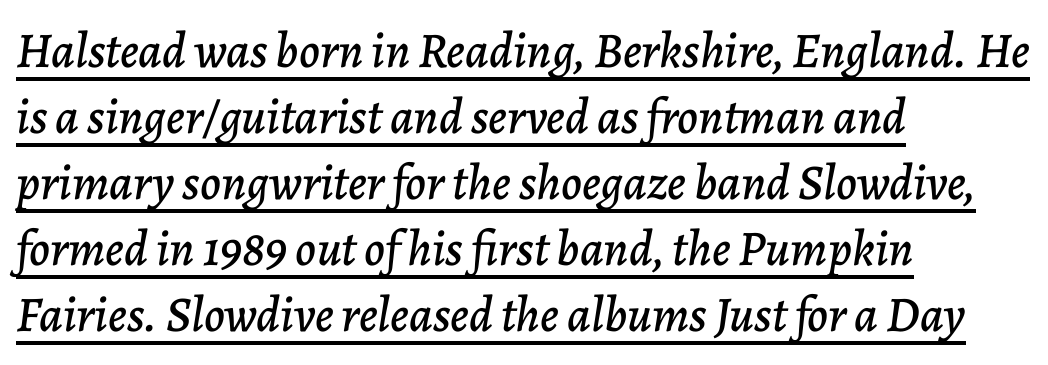
{"italic": "yes", "lean": "right", "slant_degrees": 7, "width": "normal", "stroke_contrast": "low", "x_height": "medium", "monospaced": "no", "underline": "yes", "align": "left", "line_spacing": "normal", "line_spacing_ratio": 1.32, "letter_spacing": "normal", "letter_spacing_em": 0.0, "glyph_px": 50}
